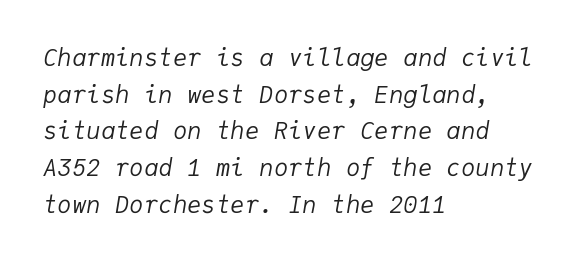
An italicized treatment has been applied to the whole sample. The horizontal fit of the characters is conventional and even. Bold? No — there's no thickening of the strokes. Line spacing here is normal. Only glyphs here, with clear space below each row.
